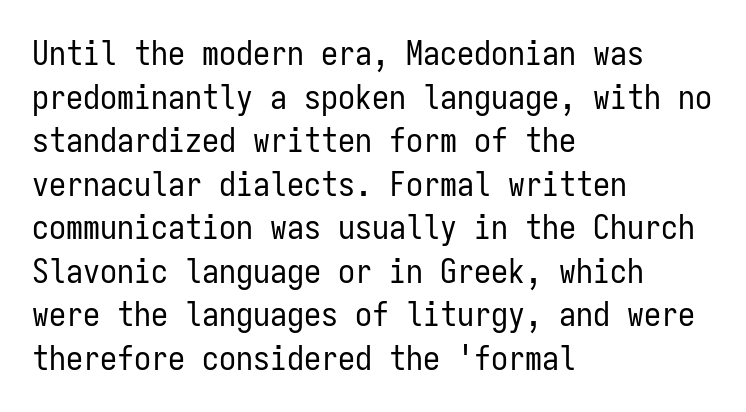
Casual observation: everything's shoved over to the left. The passage shown is not bold in any degree. Ascenders rise straight up at ninety degrees. Leading: standard. Letters rest on an invisible, unmarked baseline. A typesetter would call this zero additional tracking.
